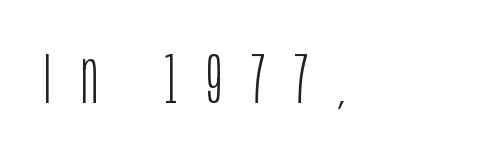
The image shows 73 px light, condensed sans-serif type, upright; set unusually wide letter spacing (+0.4 em), not underlined; low stroke contrast and a large x-height.
